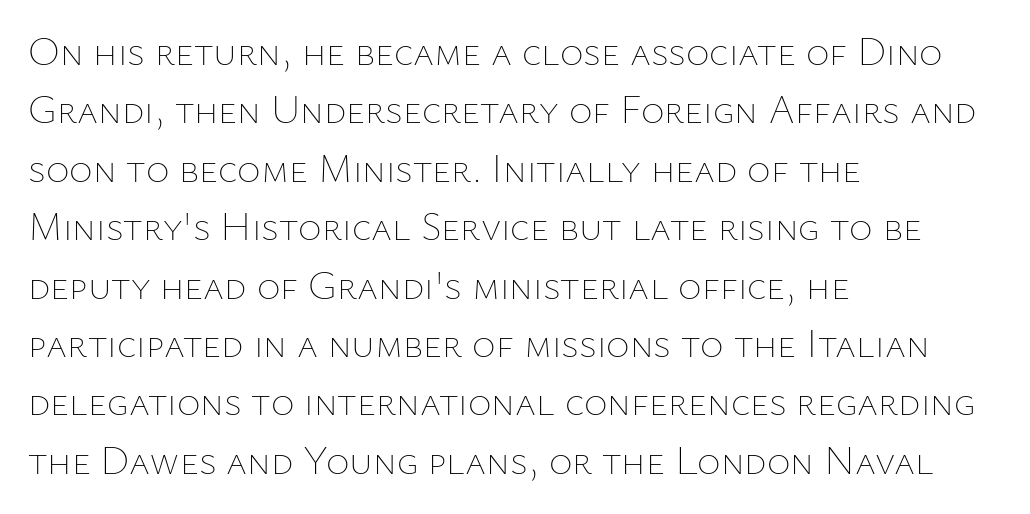
{"italic": "no", "bold": "no", "weight": "thin", "width": "normal", "stroke_contrast": "low", "x_height": "medium", "monospaced": "no", "underline": "no", "align": "left", "line_spacing": "normal", "line_spacing_ratio": 1.46, "letter_spacing": "normal", "letter_spacing_em": 0.0, "glyph_px": 40}
